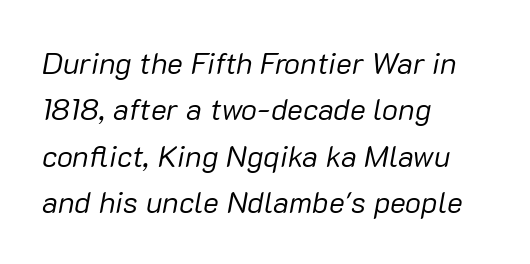
{"italic": "yes", "lean": "right", "slant_degrees": 10, "bold": "no", "weight": "regular", "width": "normal", "stroke_contrast": "low", "x_height": "medium", "monospaced": "no", "underline": "no", "align": "left", "line_spacing": "normal", "line_spacing_ratio": 1.55, "letter_spacing": "normal", "letter_spacing_em": 0.0, "glyph_px": 30}
